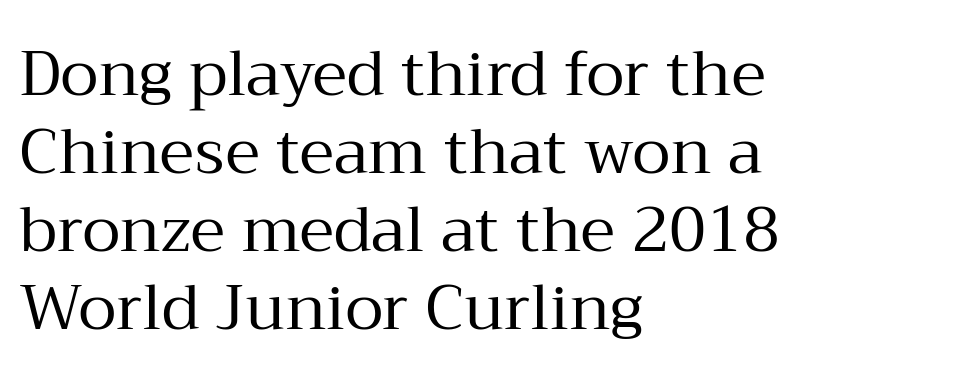
Q: Is the text bold? A: No.
Q: Is the text italic (slanted)? A: No, it is upright.
Q: Is the typeface a serif or a sans-serif typeface? A: Serif.
Q: Is the text underlined? A: No.
Q: How is the paragraph aligned? A: Left-aligned.
Q: Is the spacing between letters normal or unusually wide? A: Normal.
Q: Width (condensed, normal, or wide)? A: Normal.
Q: Stroke contrast? A: Medium.
Q: x-height? A: Medium.
Q: Monospaced? A: No.
